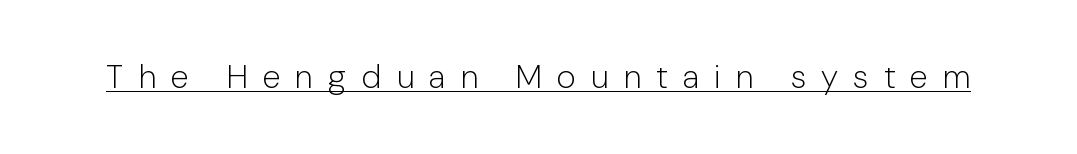
Is the stroke heavy? The answer is a plain regular-or-lighter. Varying glyph widths throughout — classic text-font behaviour. Serifs: no, the terminals of the letterforms are clean. Posture: vertical. The gaps between neighbouring characters are conspicuously large.
